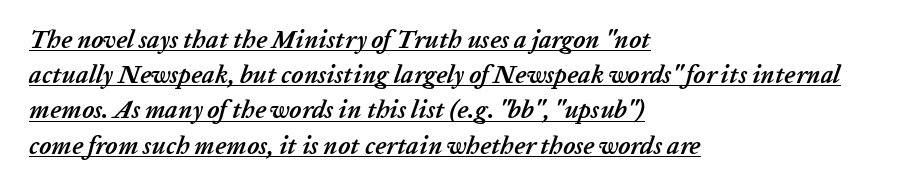
Every character sits at an angle, as italics do. Caption: lettering with a line underneath. Heft: maximum for text — a bold. This rendering uses left alignment, leaving the right contour irregular.
